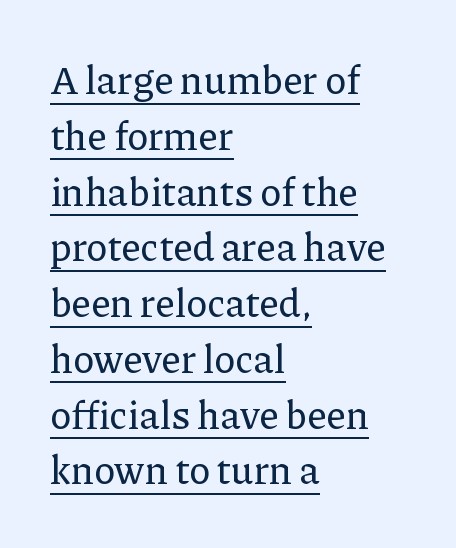
The image shows 39 px serif type, upright; set left-aligned, normal line spacing (1.43x), normal letter spacing, underlined; low stroke contrast and a medium x-height.
